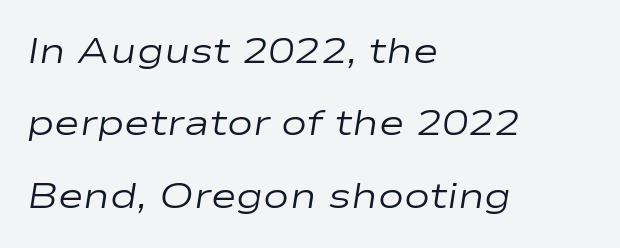
The image shows 35 px regular-weight, wide type, italic (leaning right); set left-aligned, loose line spacing (2.07x), normal letter spacing, not underlined; low stroke contrast and a medium x-height.
